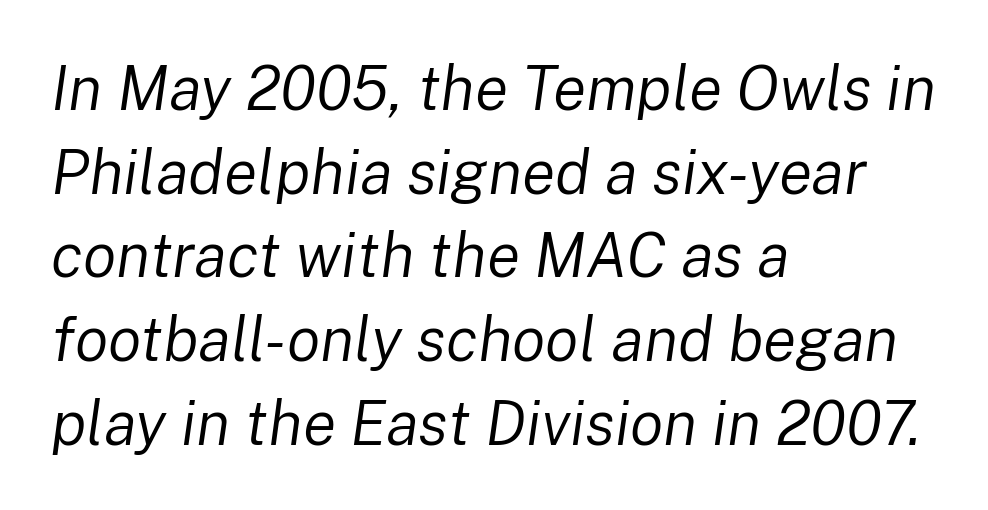
{"italic": "yes", "lean": "right", "slant_degrees": 8, "bold": "no", "weight": "regular", "width": "normal", "stroke_contrast": "low", "x_height": "medium", "monospaced": "no", "underline": "no", "align": "left", "line_spacing": "normal", "line_spacing_ratio": 1.35, "letter_spacing": "normal", "letter_spacing_em": 0.0, "glyph_px": 62}
